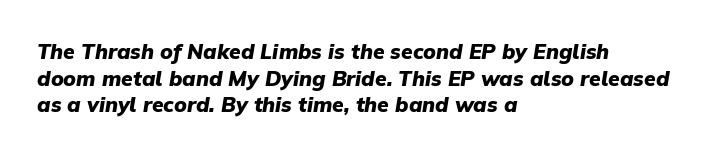
{"italic": "yes", "lean": "right", "slant_degrees": 9, "bold": "yes", "underline": "no", "align": "left", "line_spacing": "normal", "line_spacing_ratio": 1.27, "letter_spacing": "normal", "letter_spacing_em": 0.0, "glyph_px": 21}
